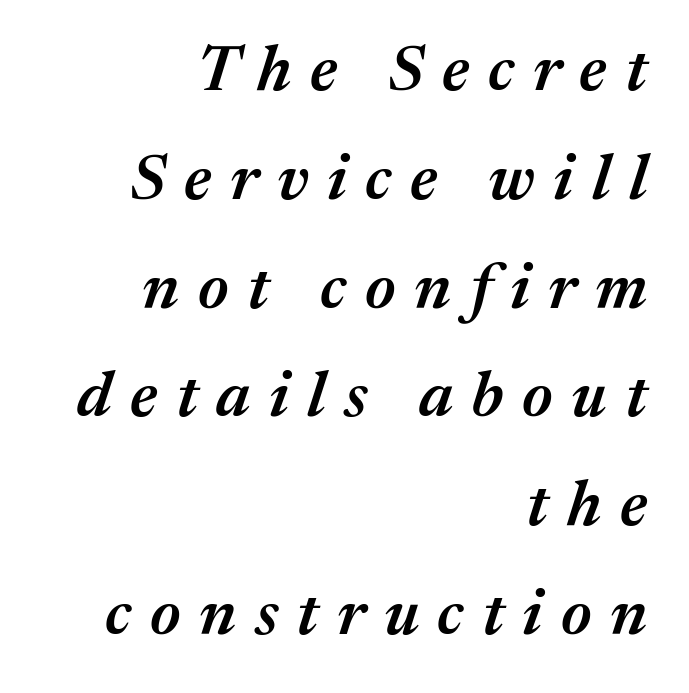
{"italic": "yes", "lean": "right", "slant_degrees": 17, "bold": "semi", "weight": "semibold", "width": "normal", "stroke_contrast": "medium", "x_height": "medium", "monospaced": "no", "underline": "no", "align": "right", "line_spacing": "normal", "line_spacing_ratio": 1.7, "letter_spacing": "wide", "letter_spacing_em": 0.29, "glyph_px": 64}
